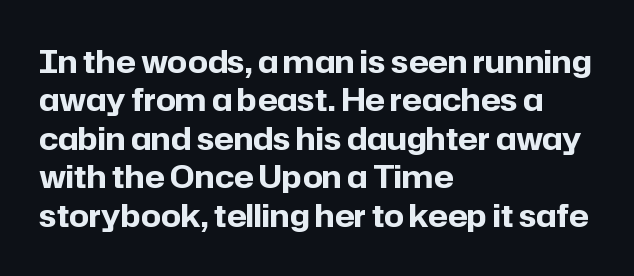
{"serif": "no", "italic": "no", "bold": "yes", "weight": "bold", "width": "normal", "stroke_contrast": "low", "x_height": "medium", "monospaced": "no", "underline": "no", "align": "left", "line_spacing_ratio": 1.24, "letter_spacing": "normal", "letter_spacing_em": 0.0, "glyph_px": 31}
